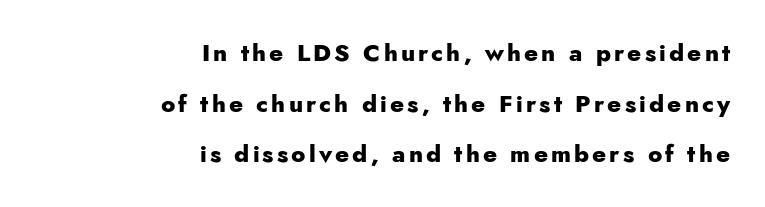
The image shows 24 px bold type, upright; set right-aligned, loose line spacing (2.11x), not underlined.
